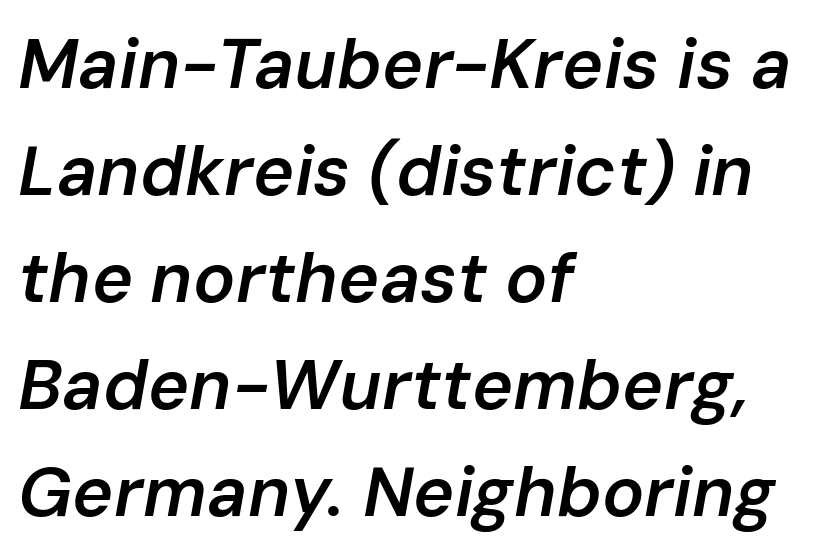
The image shows 70 px semibold type, italic (leaning right); set left-aligned, normal line spacing (1.53x), normal letter spacing, not underlined; low stroke contrast and a medium x-height.
